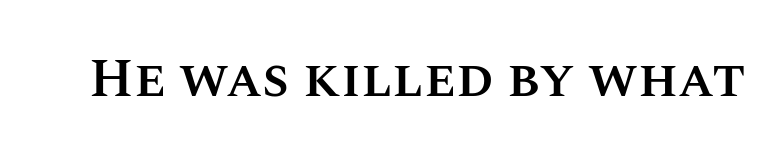
{"italic": "no", "bold": "semi", "weight": "semibold", "width": "normal", "stroke_contrast": "medium", "x_height": "large", "monospaced": "no", "underline": "no", "letter_spacing": "normal", "letter_spacing_em": 0.0, "glyph_px": 54}
